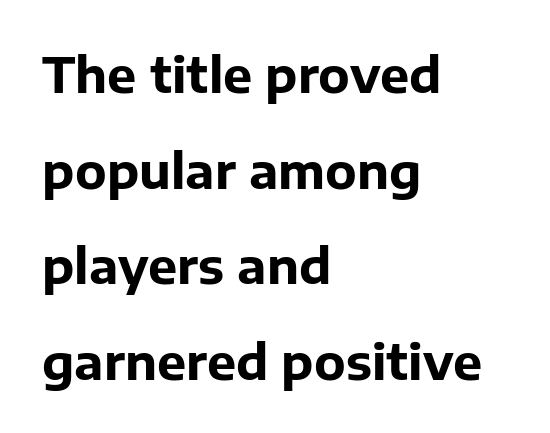
Observe the ordinary spacing: letters are neighbours, not strangers. The font family rendered here belongs to the sans-serif group. Left-aligned paragraph, ragged on the right. Rule under the text: the space is simply empty. Weight check: bold — yes, fully. You could fit nearly another row in the gap between these rows.
